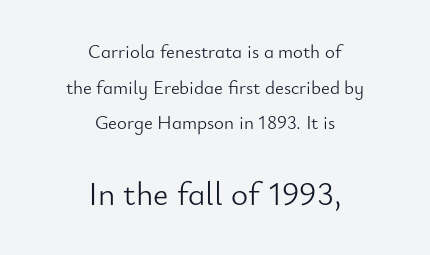
Rendered with straight, roman letterforms. The text was rendered using a sans face with plain stroke endings. This sample is center-justified, so both line endings float freely. Is this a heavy cut? Hardly; it is regular or lighter.
